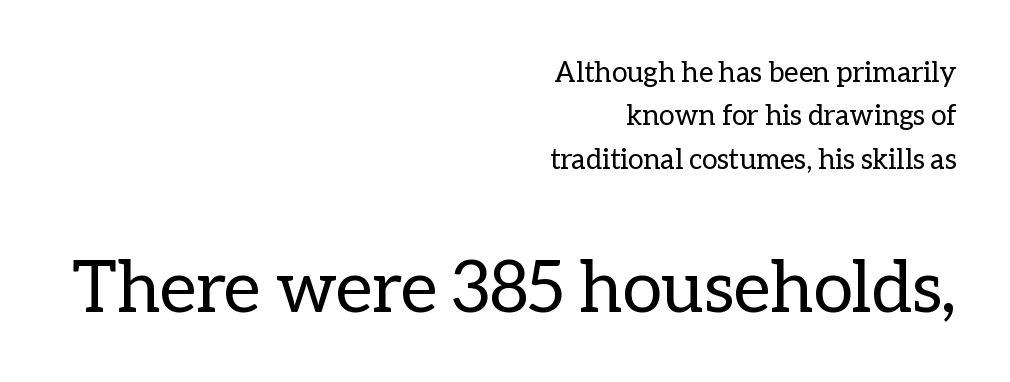
Q: Is the text bold? A: No.
Q: Is the text italic (slanted)? A: No, it is upright.
Q: Is the text underlined? A: No.
Q: How is the paragraph aligned? A: Right-aligned.
Q: Is the spacing between letters normal or unusually wide? A: Normal.
Q: Is the spacing between lines tight, normal or loose? A: Normal.
Q: Which block of text is set in a larger size, the first (top) or the second (bottom)? A: The second (bottom) one.
Q: Width (condensed, normal, or wide)? A: Normal.
Q: Stroke contrast? A: Low.
Q: x-height? A: Medium.
Q: Monospaced? A: No.
